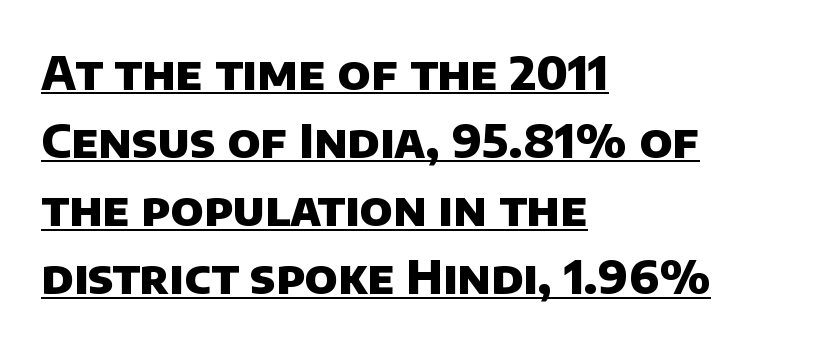
The image shows 47 px heavy sans-serif type; set left-aligned, normal line spacing (1.45x), normal letter spacing, underlined; low stroke contrast and a large x-height.
